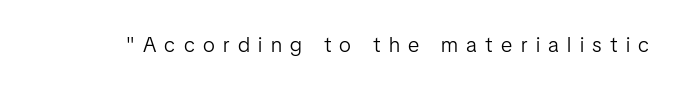
Q: Is the text bold? A: No.
Q: Is the text italic (slanted)? A: No, it is upright.
Q: Is the text underlined? A: No.
Q: Is the spacing between letters normal or unusually wide? A: Unusually wide.
